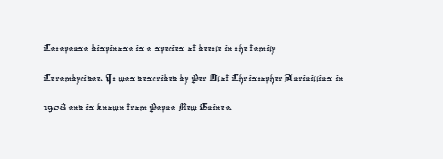
Leading matches the norm, producing a regular column. The passage is arranged the way most books set body copy — flush left. These lines keep a tight, regular rhythm from letter to letter. Underlining? Definitely not there.
